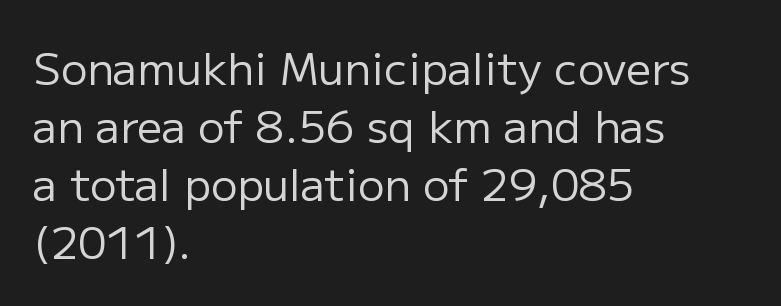
Italic: no, the glyphs are upright roman. Vertical stems look standard width or narrower in stroke. Regular leading. This rendering uses left alignment, leaving the right contour irregular. In terms of letterform style, serifs are entirely absent. Plain, unruled lines of type.
